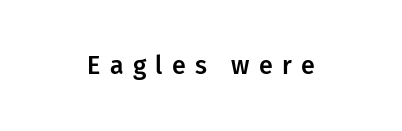
The image shows 25 px text type, upright; set unusually wide letter spacing (+0.37 em), not underlined.
